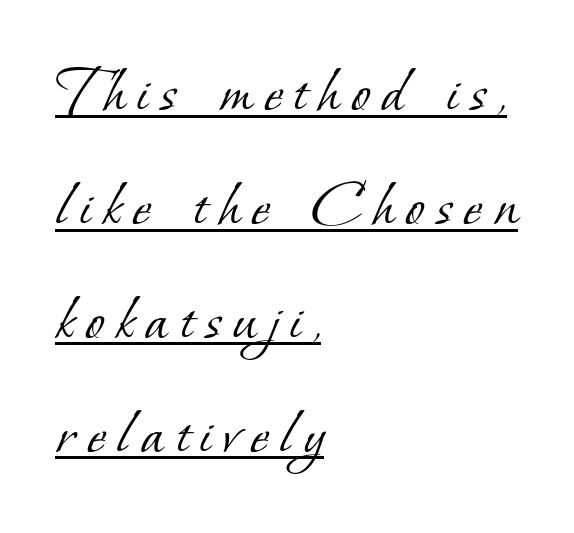
{"serif": "yes", "bold": "no", "weight": "light", "width": "normal", "stroke_contrast": "low", "x_height": "small", "monospaced": "no", "underline": "yes", "align": "left", "line_spacing": "normal", "line_spacing_ratio": 1.65, "glyph_px": 69}
